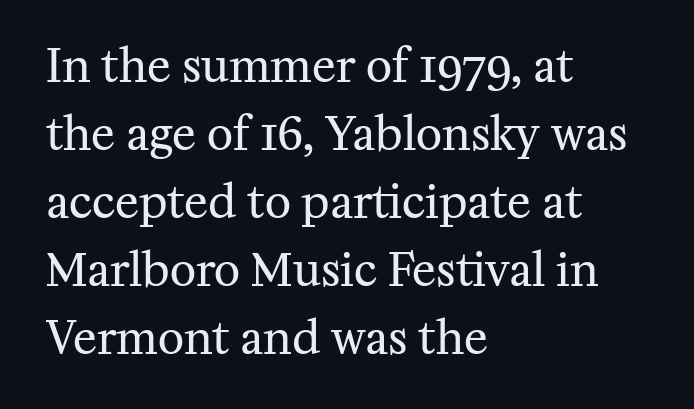
The rendering uses natural spacing where letterforms have individual widths. The words here are not underlined. The rendering anchors every line to the left-hand side. Vertical spacing — default. Every character sits straight up, as roman type does. This is serif lettering, the kind often seen in printed books.
